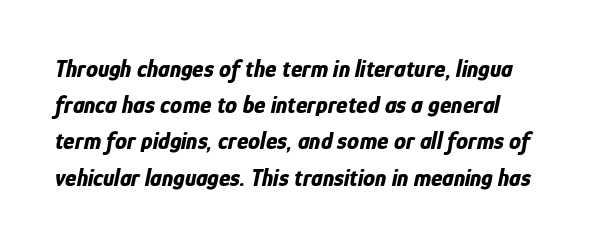
Nobody touched the tracking dial on this one. Strong, thick strokes mark this as bold type. Emphasis-style slanted type is in use. Summary of vertical rhythm: regular, with standard interline spacing. Check the space under the baseline: it is left empty.
